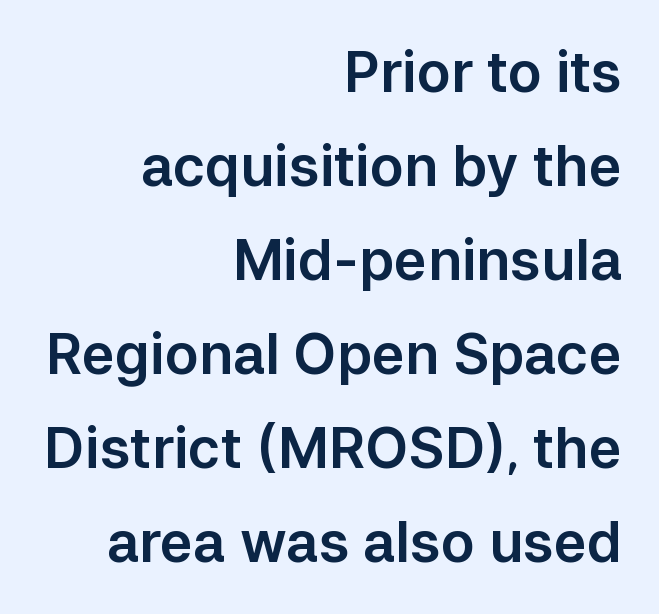
Nobody touched the tracking dial on this one. Each letter's strokes conclude bluntly, with no projecting serifs. Lines of text with bare space underneath. What's the leading like? Ordinary, nothing unusual.
